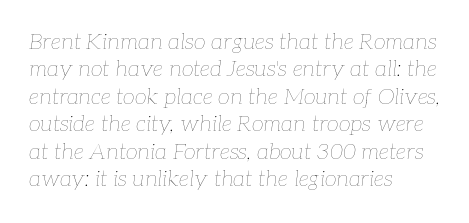
Q: Is the text bold? A: No.
Q: Is the text italic (slanted)? A: Yes, it leans right by about 7 degrees.
Q: Is the text underlined? A: No.
Q: How is the paragraph aligned? A: Left-aligned.
Q: Is the spacing between letters normal or unusually wide? A: Normal.
Q: Is the spacing between lines tight, normal or loose? A: Normal.
